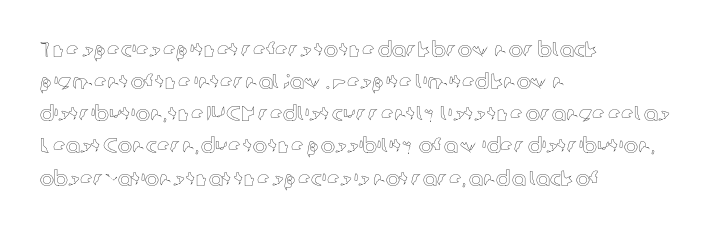
Layout note: lines flush left. The string is rendered with underlining switched off. The line texture is even and compact thanks to regular tracking. A roman cut, with each character standing at attention. The space between consecutive lines is moderate.
